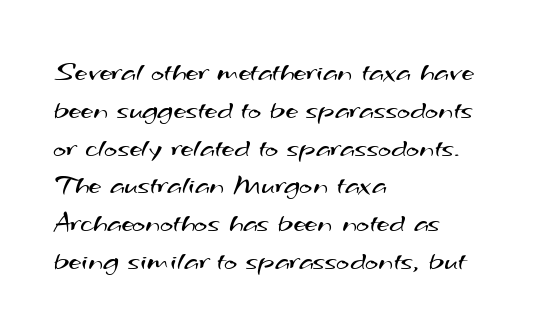
How would I describe the line gaps? Plain and ordinary. Glance below the letters and you will spot only blank space. The glyphs in this specimen are sans serif. The passage shown is typed in a proportional face where columns would drift.
